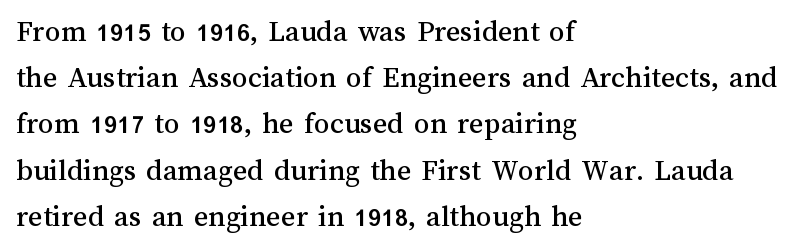
Q: Is the text italic (slanted)? A: No, it is upright.
Q: Is the text underlined? A: No.
Q: How is the paragraph aligned? A: Left-aligned.
Q: Is the spacing between letters normal or unusually wide? A: Normal.
Q: Is the spacing between lines tight, normal or loose? A: Normal.
Q: Width (condensed, normal, or wide)? A: Normal.
Q: Stroke contrast? A: Medium.
Q: x-height? A: Medium.
Q: Monospaced? A: No.
